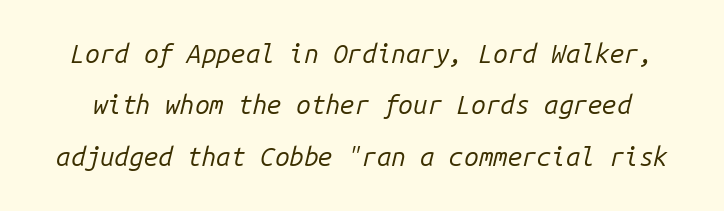
Q: Is the text bold? A: No.
Q: Is the text italic (slanted)? A: Yes, it leans right by about 14 degrees.
Q: Is the text underlined? A: No.
Q: Is the spacing between letters normal or unusually wide? A: Normal.
Q: Is the spacing between lines tight, normal or loose? A: Loose.
